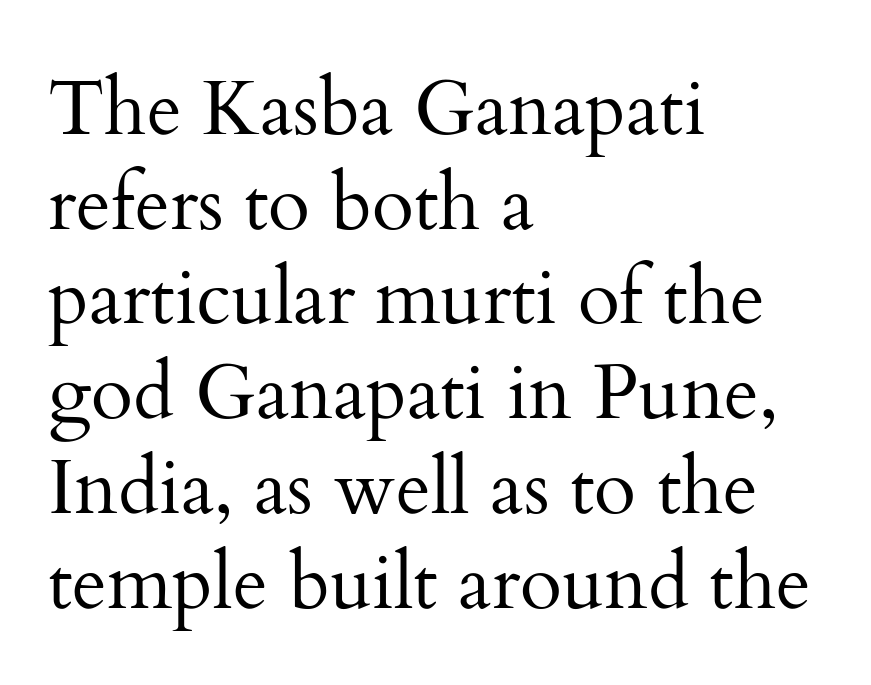
Q: Is the text bold? A: No.
Q: Is the text italic (slanted)? A: No, it is upright.
Q: Is the typeface a serif or a sans-serif typeface? A: Serif.
Q: Is the text underlined? A: No.
Q: How is the paragraph aligned? A: Left-aligned.
Q: Is the spacing between letters normal or unusually wide? A: Normal.
Q: Width (condensed, normal, or wide)? A: Normal.
Q: Stroke contrast? A: Medium.
Q: x-height? A: Small.
Q: Monospaced? A: No.
